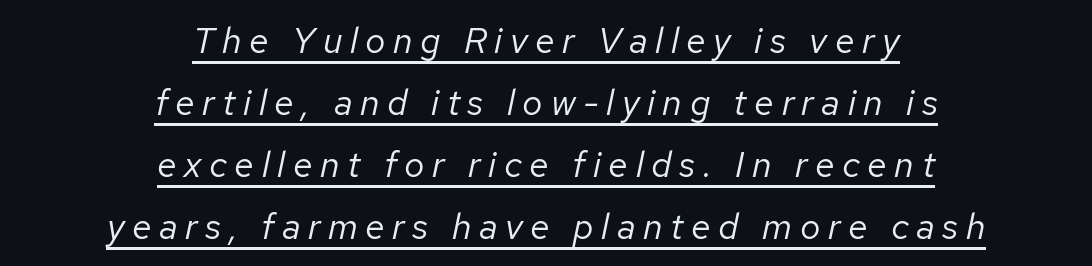
Q: Is the text bold? A: No.
Q: Is the text italic (slanted)? A: Yes, it leans right by about 12 degrees.
Q: Is the text underlined? A: Yes.
Q: How is the paragraph aligned? A: Centered.
Q: Is the spacing between letters normal or unusually wide? A: Unusually wide.
Q: Width (condensed, normal, or wide)? A: Normal.
Q: Stroke contrast? A: Low.
Q: x-height? A: Medium.
Q: Monospaced? A: No.
